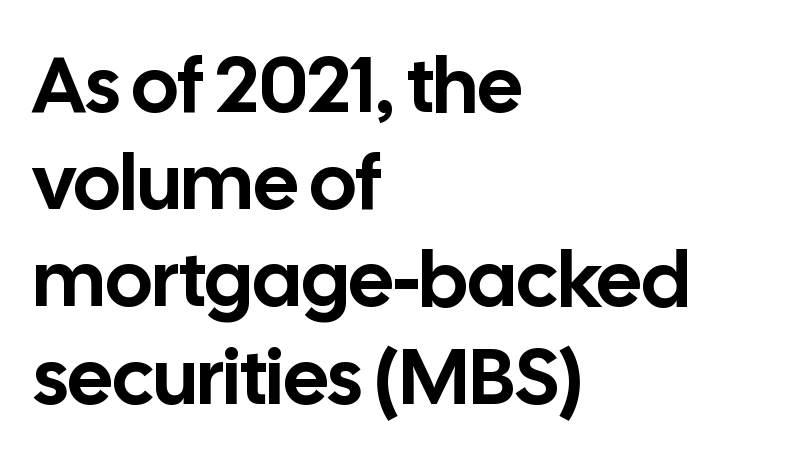
Q: Is the text italic (slanted)? A: No, it is upright.
Q: Is the typeface a serif or a sans-serif typeface? A: Sans-serif.
Q: Is the text underlined? A: No.
Q: How is the paragraph aligned? A: Left-aligned.
Q: Is the spacing between letters normal or unusually wide? A: Normal.
Q: Width (condensed, normal, or wide)? A: Normal.
Q: Stroke contrast? A: Low.
Q: x-height? A: Medium.
Q: Monospaced? A: No.
